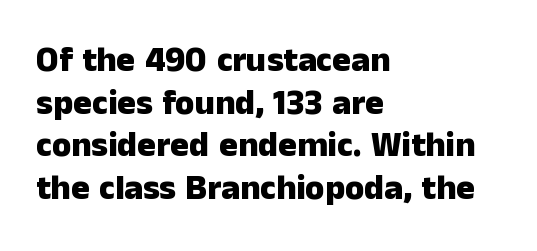
The image shows 35 px heavy sans-serif type, upright; set left-aligned, line spacing 1.22x, normal letter spacing, not underlined; low stroke contrast and a medium x-height.
